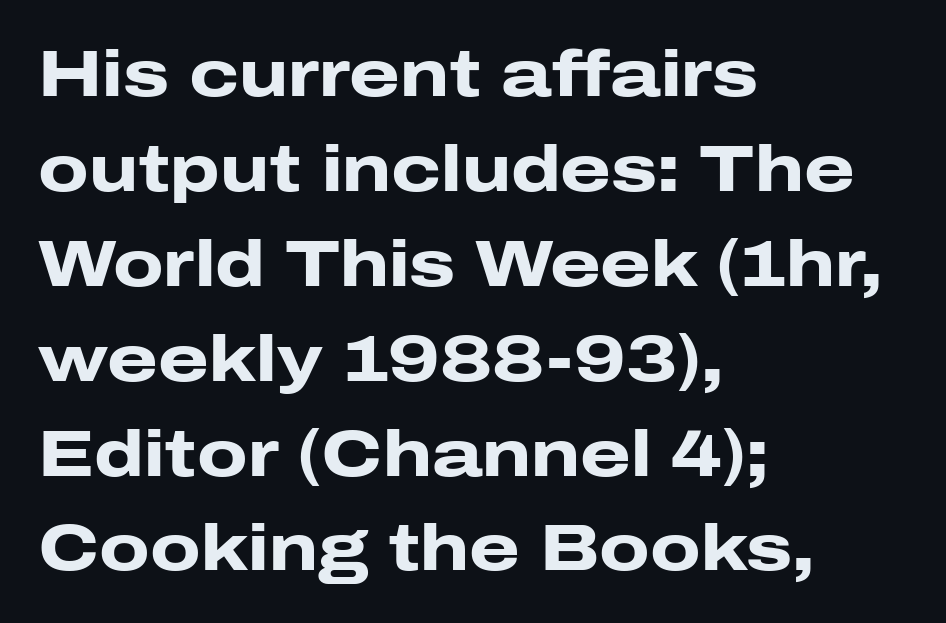
Q: Is the text bold? A: Yes.
Q: Is the text italic (slanted)? A: No, it is upright.
Q: Is the typeface a serif or a sans-serif typeface? A: Sans-serif.
Q: Is the text underlined? A: No.
Q: How is the paragraph aligned? A: Left-aligned.
Q: Is the spacing between letters normal or unusually wide? A: Normal.
Q: Is the spacing between lines tight, normal or loose? A: Normal.
Q: Width (condensed, normal, or wide)? A: Wide.
Q: Stroke contrast? A: Low.
Q: x-height? A: Medium.
Q: Monospaced? A: No.
